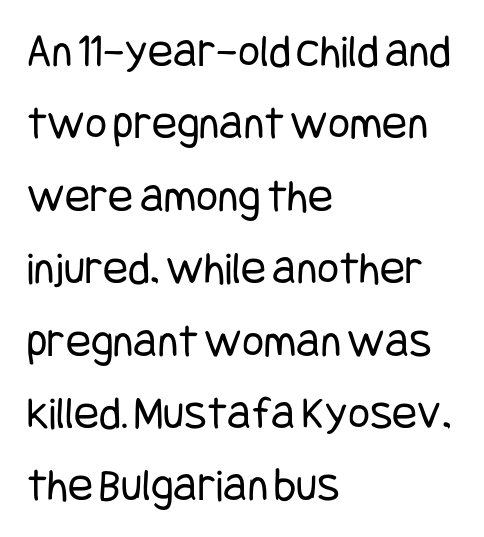
{"serif": "no", "italic": "no", "bold": "no", "weight": "regular", "width": "condensed", "stroke_contrast": "low", "x_height": "large", "underline": "no", "align": "left", "line_spacing": "normal", "line_spacing_ratio": 1.54, "letter_spacing": "normal", "letter_spacing_em": 0.0, "glyph_px": 47}
